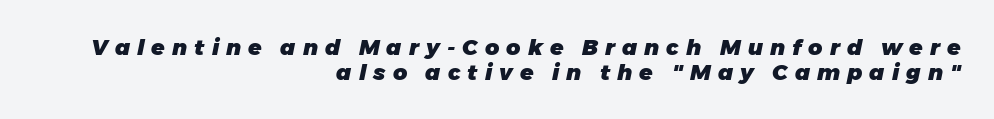
The image shows 22 px bold type, italic (leaning right); set right-aligned, tight line spacing (1.12x), unusually wide letter spacing (+0.32 em), not underlined.
